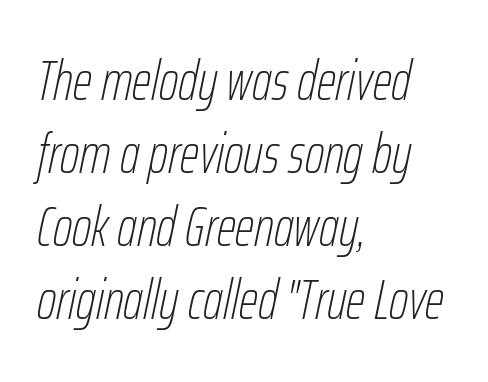
{"italic": "yes", "lean": "right", "slant_degrees": 12, "bold": "no", "weight": "thin", "width": "condensed", "stroke_contrast": "low", "x_height": "medium", "monospaced": "no", "underline": "no", "align": "left", "line_spacing": "normal", "line_spacing_ratio": 1.33, "letter_spacing": "normal", "letter_spacing_em": 0.0, "glyph_px": 55}
